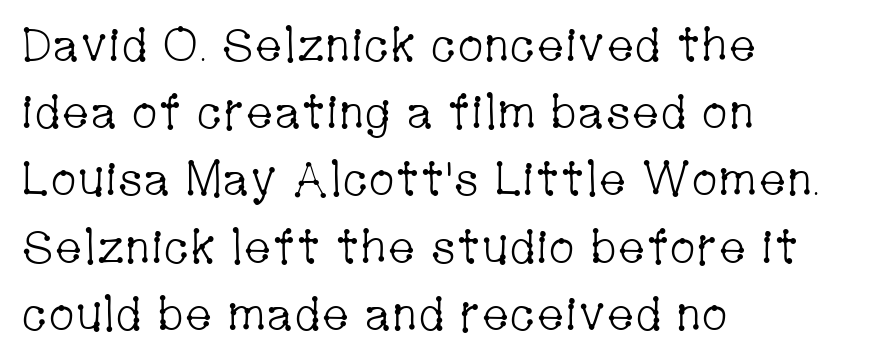
Q: Is the text bold? A: No.
Q: Is the text italic (slanted)? A: No, it is upright.
Q: Is the typeface a serif or a sans-serif typeface? A: Serif.
Q: Is the text underlined? A: No.
Q: How is the paragraph aligned? A: Left-aligned.
Q: Is the spacing between letters normal or unusually wide? A: Normal.
Q: Is the spacing between lines tight, normal or loose? A: Normal.
Q: Width (condensed, normal, or wide)? A: Condensed.
Q: Stroke contrast? A: Low.
Q: x-height? A: Medium.
Q: Monospaced? A: No.
